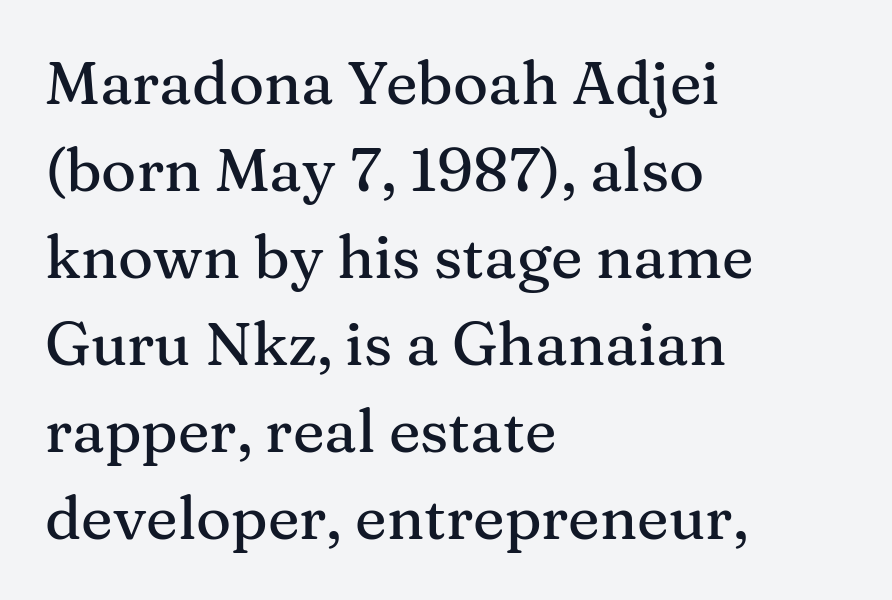
{"serif": "yes", "italic": "no", "width": "normal", "stroke_contrast": "medium", "x_height": "medium", "monospaced": "no", "underline": "no", "align": "left", "line_spacing": "normal", "line_spacing_ratio": 1.45, "letter_spacing": "normal", "letter_spacing_em": 0.0, "glyph_px": 60}
